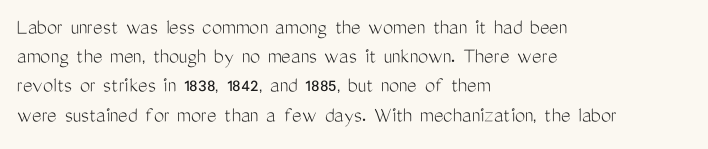
Q: Is the text bold? A: No.
Q: Is the text italic (slanted)? A: No, it is upright.
Q: Is the text underlined? A: No.
Q: How is the paragraph aligned? A: Left-aligned.
Q: Is the spacing between letters normal or unusually wide? A: Normal.
Q: Is the spacing between lines tight, normal or loose? A: Normal.
